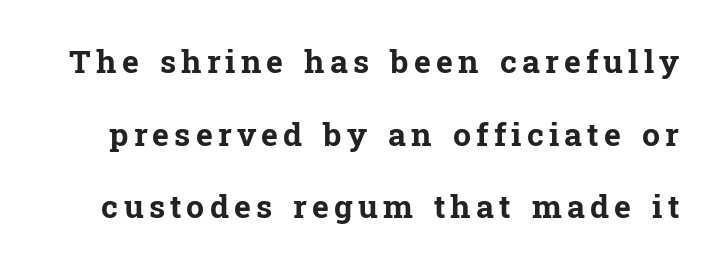
The image shows 32 px bold serif type, upright; set loose line spacing (2.27x), not underlined; low stroke contrast and a medium x-height.
